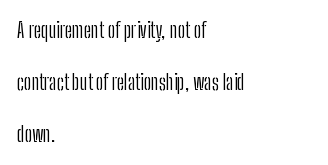
{"italic": "no", "bold": "no", "underline": "no", "align": "left", "line_spacing": "loose", "line_spacing_ratio": 2.48, "letter_spacing": "normal", "letter_spacing_em": 0.0, "glyph_px": 21}
